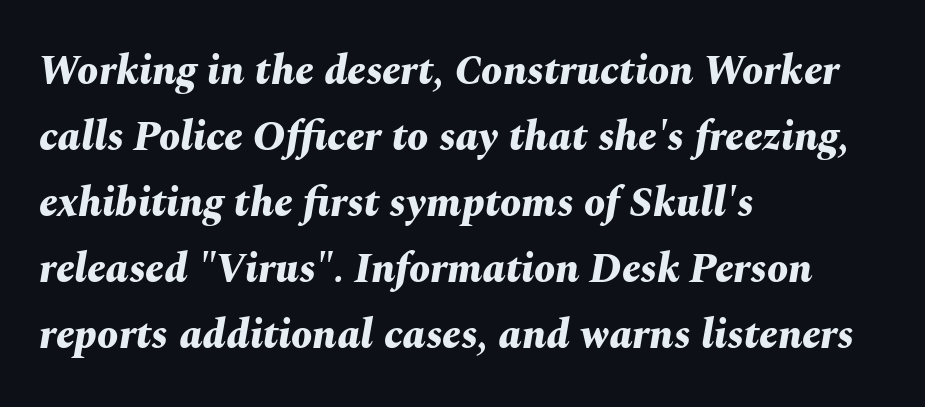
An italicized treatment has been applied to the whole sample. Is the letter spacing exaggerated? No — it looks like the ordinary default. The passage shown is typed in a proportional face where columns would drift. In terms of weight, the rendering is a true, heavy bold.
